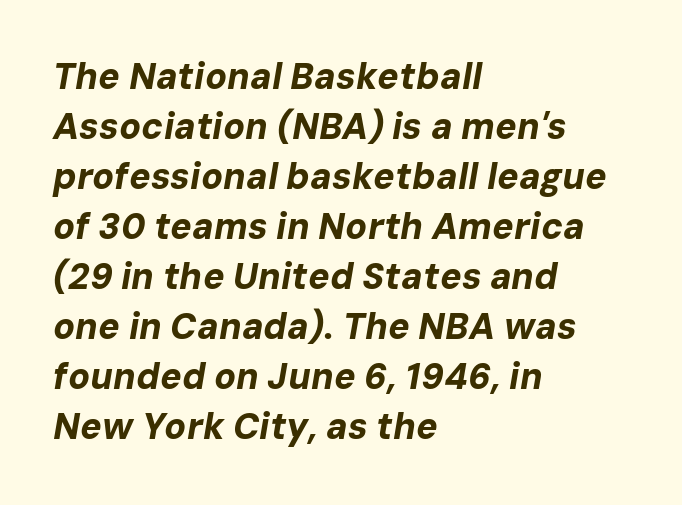
Q: Is the text bold? A: Yes.
Q: Is the text italic (slanted)? A: Yes, it leans right by about 10 degrees.
Q: Is the text underlined? A: No.
Q: How is the paragraph aligned? A: Left-aligned.
Q: Is the spacing between letters normal or unusually wide? A: Normal.
Q: Is the spacing between lines tight, normal or loose? A: Normal.
Q: Width (condensed, normal, or wide)? A: Normal.
Q: Stroke contrast? A: Low.
Q: x-height? A: Medium.
Q: Monospaced? A: No.
